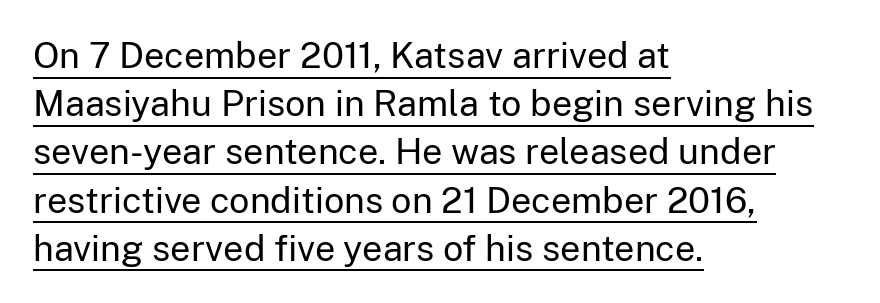
Q: Is the text bold? A: No.
Q: Is the text italic (slanted)? A: No, it is upright.
Q: Is the typeface a serif or a sans-serif typeface? A: Sans-serif.
Q: Is the text underlined? A: Yes.
Q: How is the paragraph aligned? A: Left-aligned.
Q: Is the spacing between letters normal or unusually wide? A: Normal.
Q: Is the spacing between lines tight, normal or loose? A: Normal.
Q: Width (condensed, normal, or wide)? A: Normal.
Q: Stroke contrast? A: Low.
Q: x-height? A: Medium.
Q: Monospaced? A: No.
